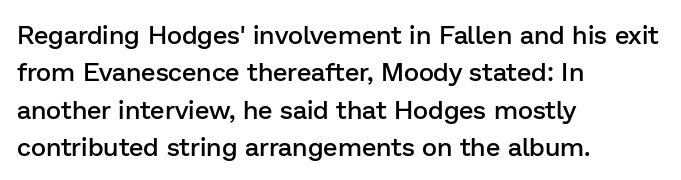
The image shows 26 px text type, upright; set left-aligned, normal line spacing (1.44x), normal letter spacing, not underlined.
